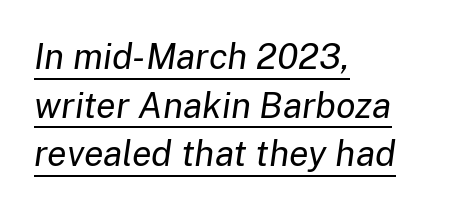
{"italic": "yes", "lean": "right", "slant_degrees": 8, "bold": "no", "weight": "regular", "width": "normal", "stroke_contrast": "low", "x_height": "medium", "monospaced": "no", "underline": "yes", "align": "left", "line_spacing": "normal", "line_spacing_ratio": 1.35, "letter_spacing": "normal", "letter_spacing_em": 0.0, "glyph_px": 36}
